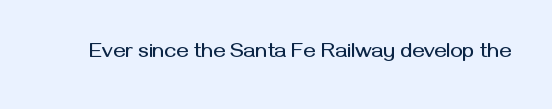
Every character sits straight up, as roman type does. The string is rendered with underlining switched off. Students, note that the glyphs here touch the page at normal intervals.
